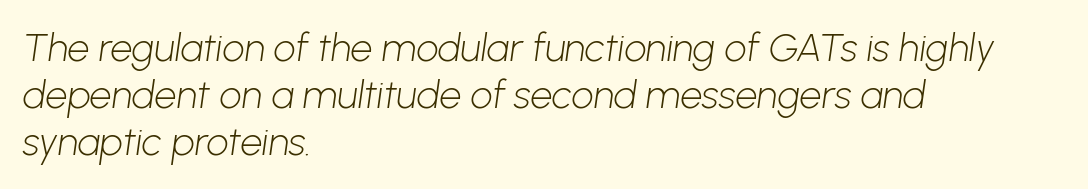
Q: Is the text bold? A: No.
Q: Is the typeface a serif or a sans-serif typeface? A: Sans-serif.
Q: Is the text underlined? A: No.
Q: How is the paragraph aligned? A: Left-aligned.
Q: Is the spacing between letters normal or unusually wide? A: Normal.
Q: Width (condensed, normal, or wide)? A: Normal.
Q: Stroke contrast? A: Low.
Q: x-height? A: Medium.
Q: Monospaced? A: No.
